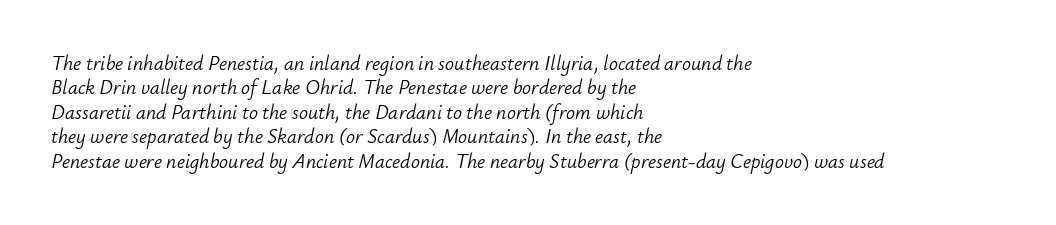
The image shows 20 px text type, italic (leaning right); set left-aligned, line spacing 1.22x, normal letter spacing, not underlined.
